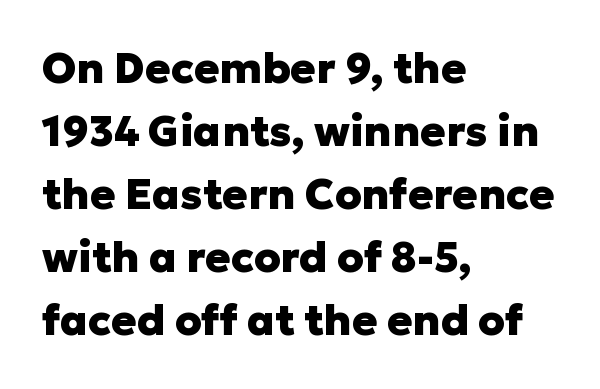
The image shows 42 px heavy sans-serif type, upright; set left-aligned, normal line spacing (1.5x), normal letter spacing, not underlined; low stroke contrast and a medium x-height.
